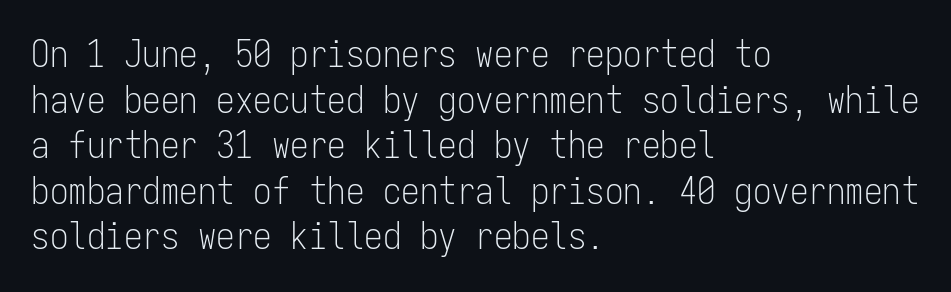
The typeface chosen for these lines omits serifs. Each line starts at the same left margin while the right side varies. The zone under the glyphs is completely vacant. The face used here is monospaced, like something from a code editor. Vertical stems look standard width or narrower in stroke. In terms of letterspacing, this is plain default setting.
